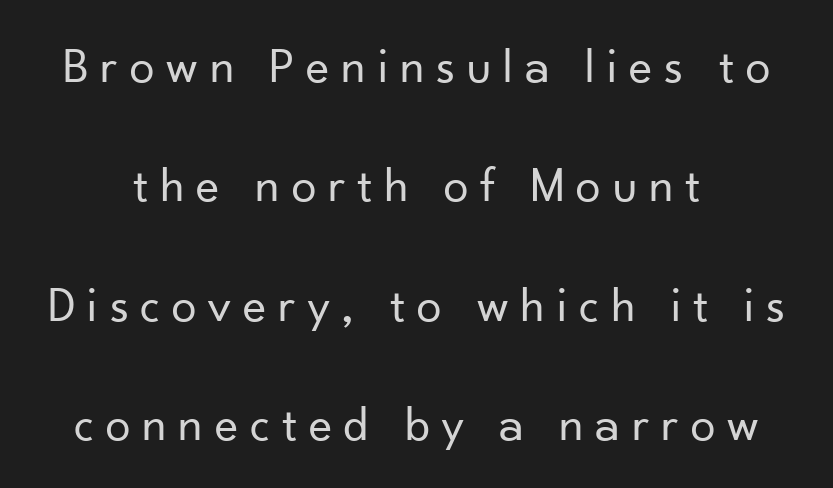
The image shows 50 px regular-weight sans-serif type, upright; set centered, loose line spacing (2.39x), unusually wide letter spacing (+0.24 em), not underlined; low stroke contrast and a small x-height.
